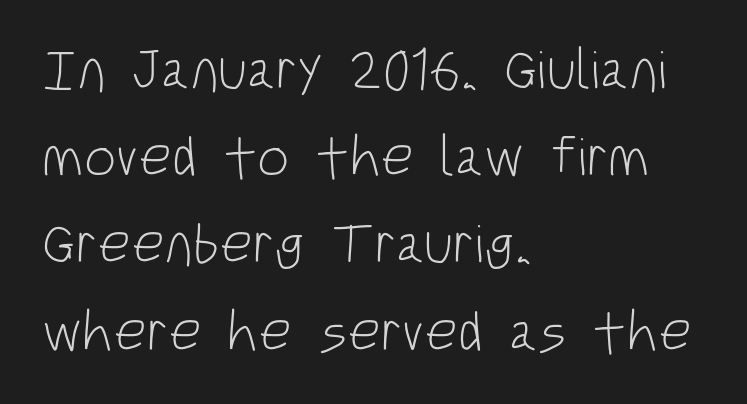
{"serif": "no", "italic": "no", "bold": "no", "weight": "light", "width": "condensed", "stroke_contrast": "low", "x_height": "large", "monospaced": "no", "underline": "no", "align": "left", "line_spacing": "normal", "line_spacing_ratio": 1.53, "letter_spacing": "normal", "letter_spacing_em": 0.0, "glyph_px": 57}
